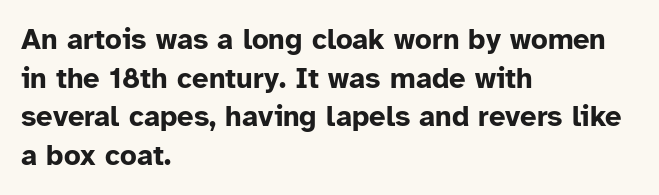
{"serif": "no", "italic": "no", "bold": "yes", "weight": "bold", "width": "normal", "stroke_contrast": "low", "x_height": "medium", "monospaced": "no", "underline": "no", "align": "left", "line_spacing": "normal", "line_spacing_ratio": 1.33, "letter_spacing": "normal", "letter_spacing_em": 0.0, "glyph_px": 29}
